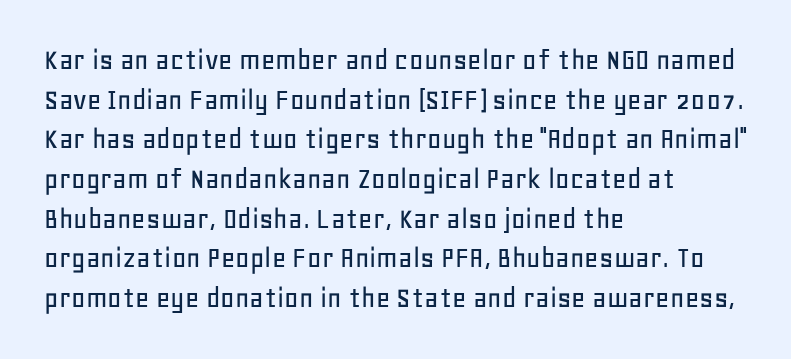
The image shows 31 px sans-serif type, upright; set left-aligned, normal line spacing (1.28x), normal letter spacing, not underlined; low stroke contrast and a large x-height.
